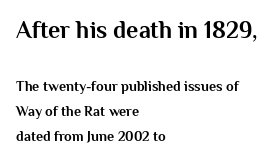
Does the weight exceed regular? Yes, all the way to bold. The baseline area is clear. This sample uses an upright cut, with every glyph sitting square on the baseline. The letters sit at their default tracking, neither squeezed nor spread. Scale decreases going downward across the two blocks.
